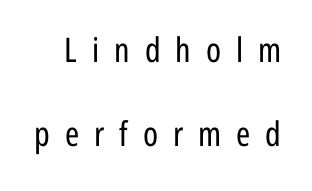
{"serif": "no", "italic": "no", "bold": "no", "weight": "regular", "width": "condensed", "stroke_contrast": "low", "x_height": "medium", "monospaced": "no", "underline": "no", "line_spacing": "loose", "line_spacing_ratio": 2.46, "letter_spacing": "wide", "letter_spacing_em": 0.44, "glyph_px": 34}
